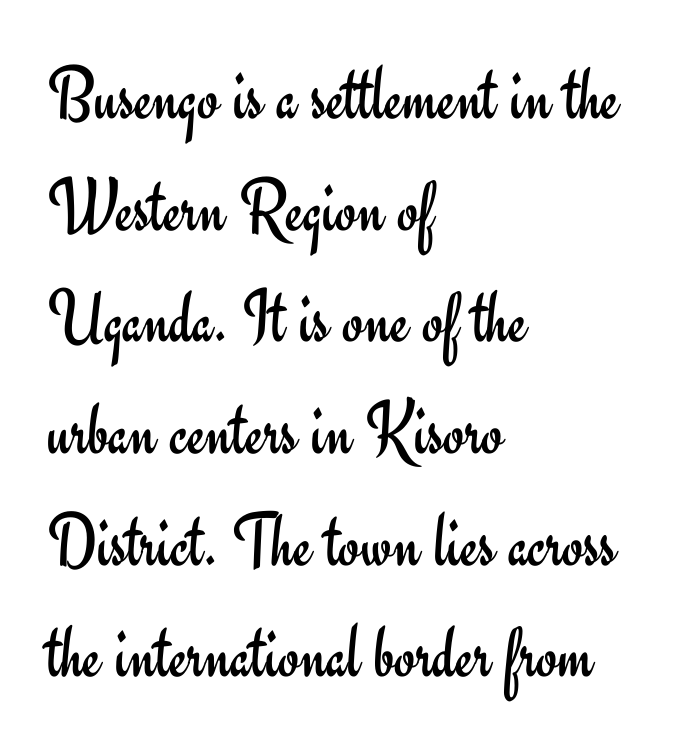
{"serif": "no", "bold": "no", "weight": "regular", "width": "normal", "stroke_contrast": "low", "x_height": "small", "monospaced": "no", "underline": "no", "align": "left", "line_spacing": "normal", "line_spacing_ratio": 1.45, "letter_spacing": "normal", "letter_spacing_em": 0.0, "glyph_px": 77}
